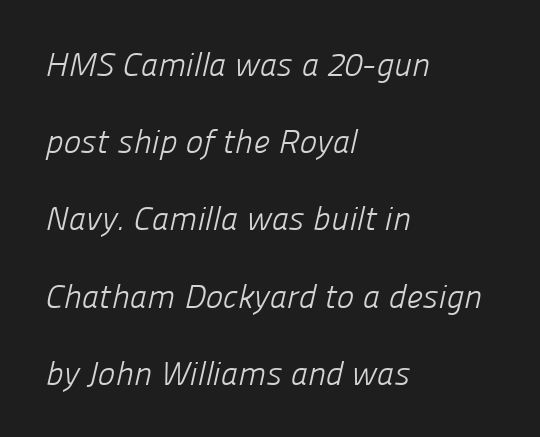
In terms of leading, this rendering errs on the spacious side. Each letter's strokes conclude bluntly, with no projecting serifs. Varying glyph widths throughout — classic text-font behaviour. Caption: face not bold, strokes unweighted. Plain, unruled lines of type. Alignment: flush left.
